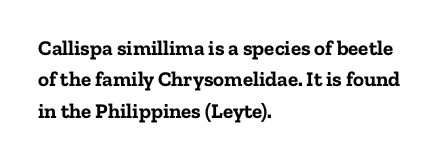
{"italic": "no", "bold": "yes", "underline": "no", "align": "left", "line_spacing": "normal", "line_spacing_ratio": 1.5, "letter_spacing": "normal", "letter_spacing_em": 0.0, "glyph_px": 21}
